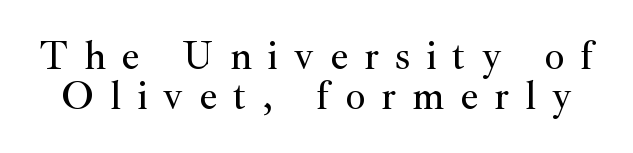
The image shows 40 px serif type, upright; set tight line spacing (1.0x), unusually wide letter spacing (+0.4 em), not underlined; medium stroke contrast and a small x-height.
